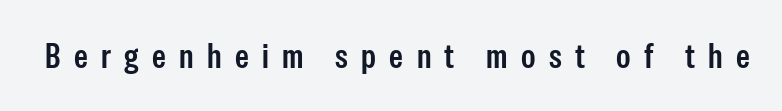
The image shows 35 px condensed sans-serif type, upright; set unusually wide letter spacing (+0.38 em), not underlined; low stroke contrast and a medium x-height.
